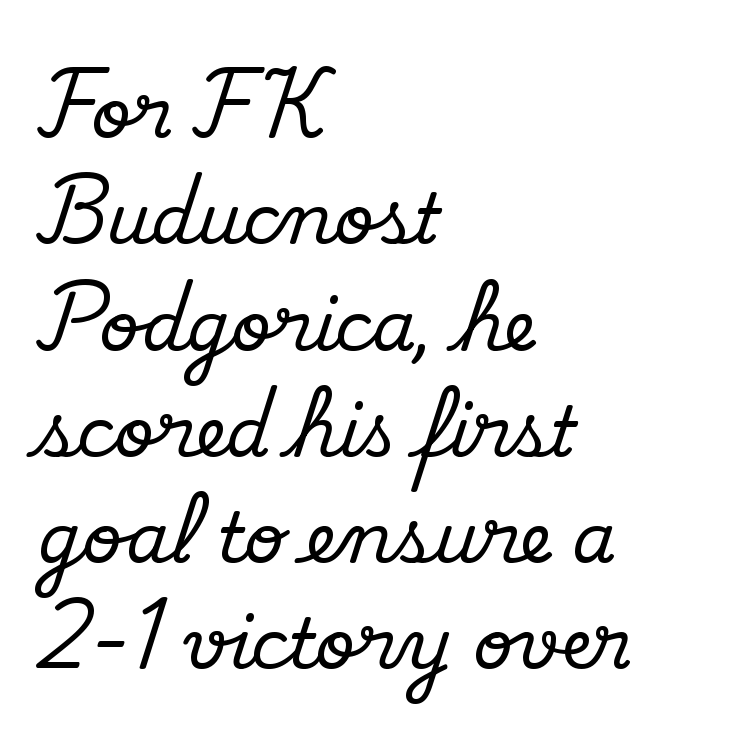
Q: Is the text italic (slanted)? A: Yes.
Q: Is the typeface a serif or a sans-serif typeface? A: Serif.
Q: Is the text underlined? A: No.
Q: How is the paragraph aligned? A: Left-aligned.
Q: Is the spacing between letters normal or unusually wide? A: Normal.
Q: Is the spacing between lines tight, normal or loose? A: Normal.
Q: Width (condensed, normal, or wide)? A: Normal.
Q: Stroke contrast? A: Medium.
Q: x-height? A: Small.
Q: Monospaced? A: No.
